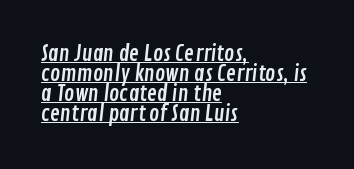
The image shows 21 px text type; set left-aligned, tight line spacing (0.95x), normal letter spacing, underlined.
